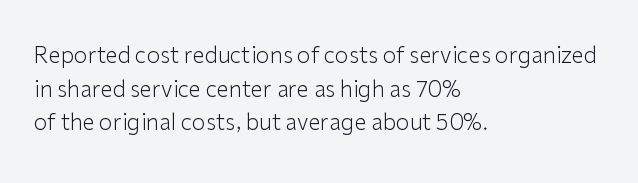
Q: Is the text bold? A: No.
Q: Is the text italic (slanted)? A: No, it is upright.
Q: Is the text underlined? A: No.
Q: How is the paragraph aligned? A: Left-aligned.
Q: Is the spacing between letters normal or unusually wide? A: Normal.
Q: Is the spacing between lines tight, normal or loose? A: Normal.
